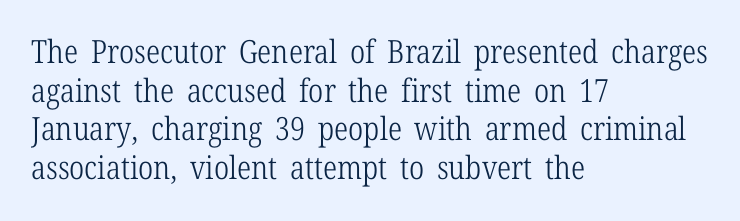
Q: Is the text bold? A: No.
Q: Is the text italic (slanted)? A: No, it is upright.
Q: Is the typeface a serif or a sans-serif typeface? A: Serif.
Q: Is the text underlined? A: No.
Q: How is the paragraph aligned? A: Left-aligned.
Q: Is the spacing between letters normal or unusually wide? A: Normal.
Q: Width (condensed, normal, or wide)? A: Condensed.
Q: Stroke contrast? A: Low.
Q: x-height? A: Medium.
Q: Monospaced? A: No.
